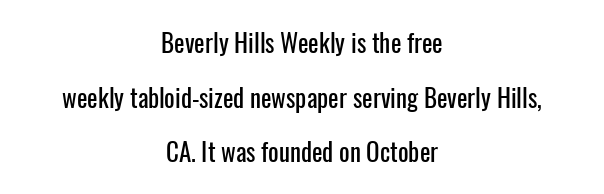
{"italic": "no", "underline": "no", "align": "center", "line_spacing": "loose", "line_spacing_ratio": 2.19, "letter_spacing": "normal", "letter_spacing_em": 0.0, "glyph_px": 25}
